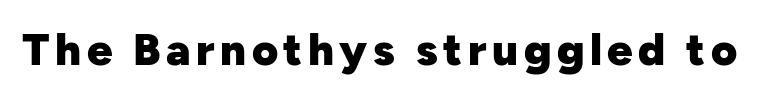
The image shows 45 px heavy sans-serif type, upright; set not underlined; low stroke contrast and a medium x-height.
